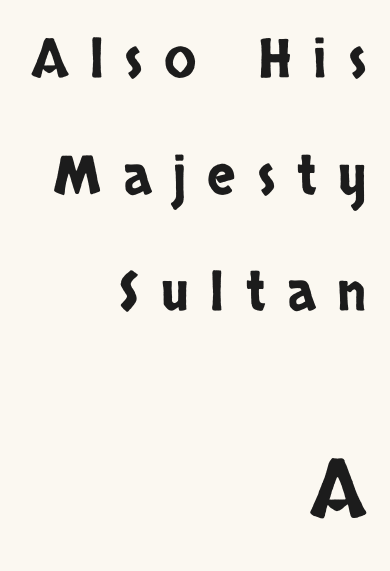
The image shows 80 px condensed sans-serif type, upright; set right-aligned, loose line spacing (2.2x), unusually wide letter spacing (+0.41 em), not underlined; the second (bottom) block is 1.51x larger; low stroke contrast and a large x-height.
